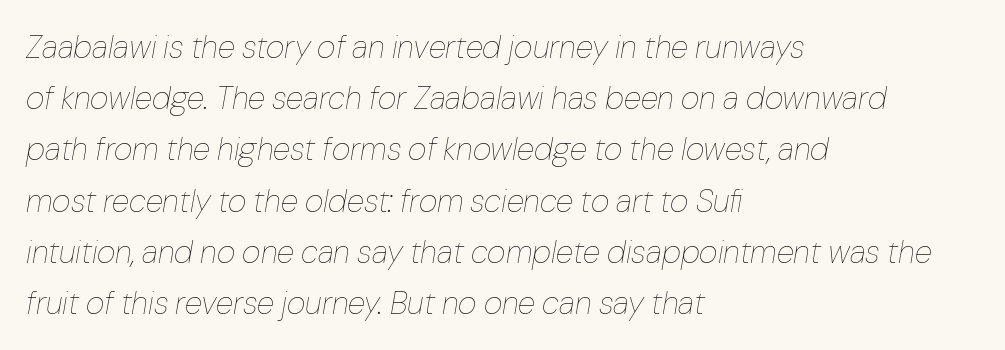
The rendering applies a slant to the glyphs. Has an underline been added? It has not. Proportional: the letters do not fall into vertical columns. Unbolded letterforms with no extra heft. Vertical spacing — default.
